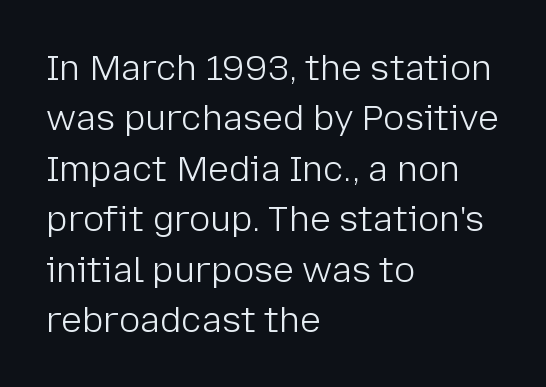
{"serif": "no", "italic": "no", "bold": "no", "weight": "light", "width": "normal", "stroke_contrast": "low", "x_height": "medium", "monospaced": "no", "underline": "no", "align": "left", "line_spacing": "normal", "line_spacing_ratio": 1.44, "letter_spacing": "normal", "letter_spacing_em": 0.0, "glyph_px": 35}
